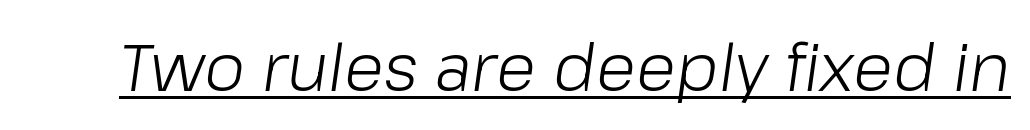
Q: Is the text bold? A: No.
Q: Is the text italic (slanted)? A: Yes, it leans right by about 8 degrees.
Q: Is the text underlined? A: Yes.
Q: Is the spacing between letters normal or unusually wide? A: Normal.
Q: Width (condensed, normal, or wide)? A: Normal.
Q: Stroke contrast? A: Low.
Q: x-height? A: Medium.
Q: Monospaced? A: No.
